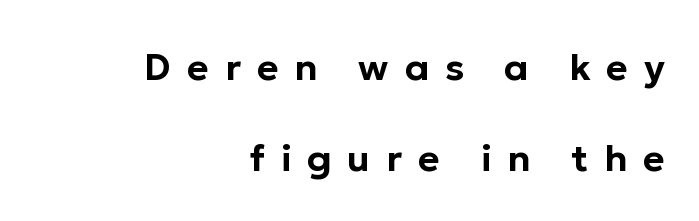
{"serif": "no", "italic": "no", "width": "normal", "stroke_contrast": "low", "x_height": "medium", "monospaced": "no", "underline": "no", "align": "right", "line_spacing": "loose", "line_spacing_ratio": 2.47, "letter_spacing": "wide", "letter_spacing_em": 0.43, "glyph_px": 37}
